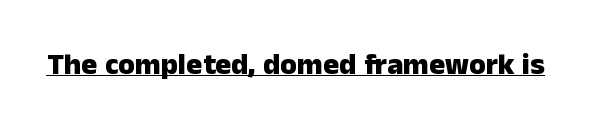
These lines were composed using upright roman letters. You can see a thin bar hugging the bottom of the glyphs. Looks like regular typesetting: each glyph gets only the width it needs. Inter-character spacing is left at the font's built-in metrics. On the weight axis this lands at bold, roughly 700.
